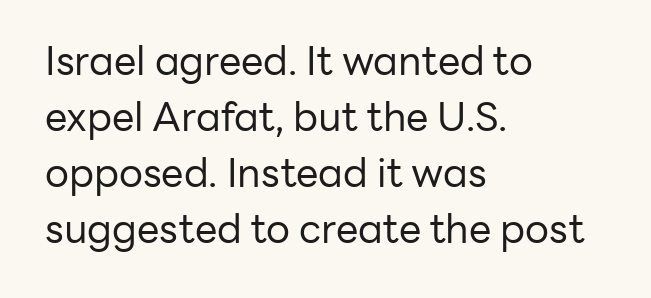
The image shows 40 px regular-weight sans-serif type, upright; set left-aligned, normal line spacing (1.4x), normal letter spacing, not underlined; low stroke contrast and a medium x-height.
